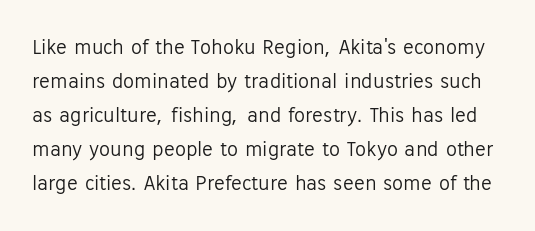
{"italic": "no", "bold": "no", "underline": "no", "line_spacing": "normal", "line_spacing_ratio": 1.55, "letter_spacing": "normal", "letter_spacing_em": 0.0, "glyph_px": 22}
